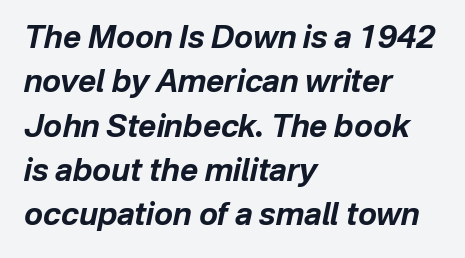
{"italic": "yes", "lean": "right", "slant_degrees": 12, "bold": "yes", "weight": "bold", "width": "normal", "stroke_contrast": "low", "x_height": "medium", "monospaced": "no", "underline": "no", "align": "left", "line_spacing": "normal", "line_spacing_ratio": 1.43, "letter_spacing": "normal", "letter_spacing_em": 0.0, "glyph_px": 31}
